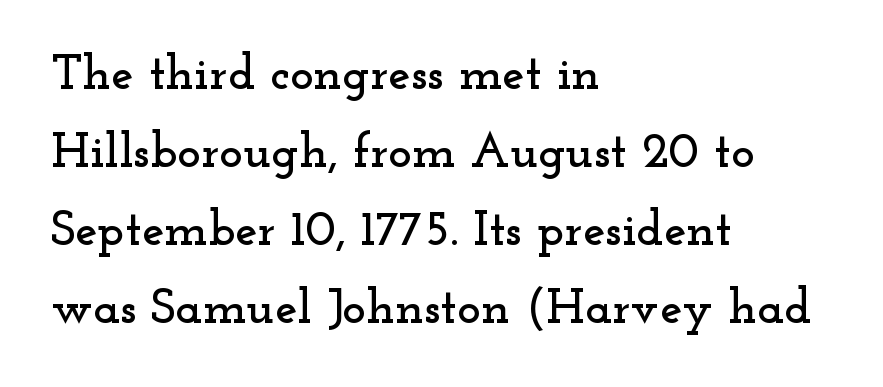
The image shows 50 px wide serif type, upright; set left-aligned, normal line spacing (1.56x), normal letter spacing, not underlined; low stroke contrast and a small x-height.
